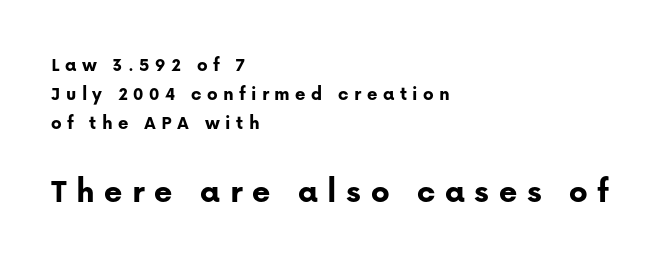
{"serif": "no", "italic": "no", "bold": "yes", "weight": "bold", "width": "normal", "stroke_contrast": "low", "x_height": "medium", "monospaced": "no", "underline": "no", "align": "left", "line_spacing": "normal", "line_spacing_ratio": 1.46, "letter_spacing": "wide", "letter_spacing_em": 0.27, "larger_block": "second", "size_ratio": 1.75, "glyph_px": 35}
